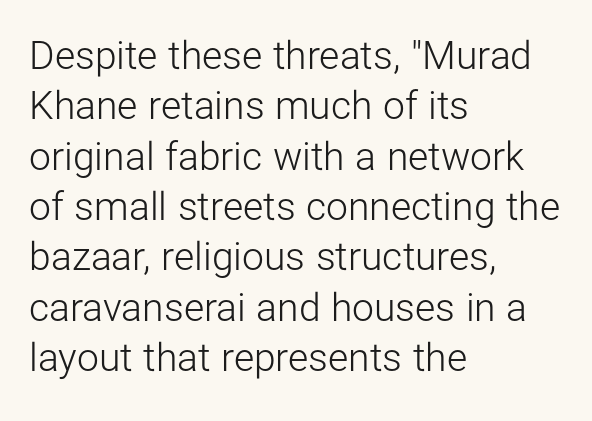
{"serif": "no", "italic": "no", "bold": "no", "weight": "light", "width": "normal", "stroke_contrast": "low", "x_height": "medium", "monospaced": "no", "underline": "no", "align": "left", "line_spacing": "normal", "line_spacing_ratio": 1.29, "letter_spacing": "normal", "letter_spacing_em": 0.0, "glyph_px": 39}
